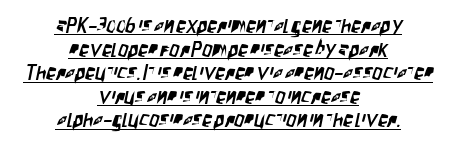
Q: Is the text underlined? A: Yes.
Q: How is the paragraph aligned? A: Centered.
Q: Is the spacing between letters normal or unusually wide? A: Normal.
